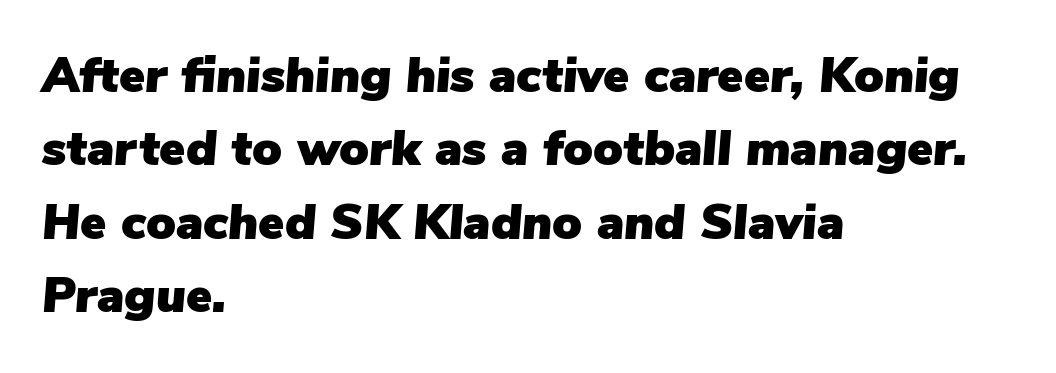
This sample has the flowing, uneven cadence of proportional lettering. Leading matches the norm, producing a regular column. Characters are canted at an angle relative to the baseline's perpendicular. These lines keep a tight, regular rhythm from letter to letter. Glance below the letters and you will spot only blank space. These lines are set flush left with a ragged right edge.
